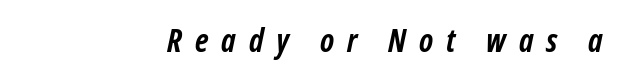
The image shows 32 px semibold, condensed type, italic (leaning right); set right-aligned, unusually wide letter spacing (+0.4 em), not underlined; low stroke contrast and a medium x-height.
